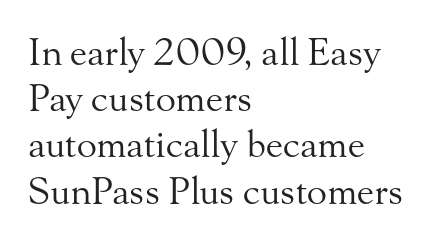
The image shows 37 px regular-weight serif type, upright; set left-aligned, normal line spacing (1.25x), normal letter spacing, not underlined; medium stroke contrast and a small x-height.
